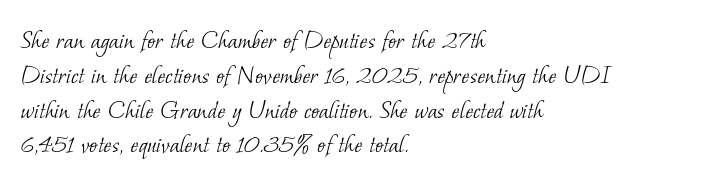
Q: Is the text bold? A: No.
Q: Is the text underlined? A: No.
Q: How is the paragraph aligned? A: Left-aligned.
Q: Is the spacing between letters normal or unusually wide? A: Normal.
Q: Is the spacing between lines tight, normal or loose? A: Normal.
